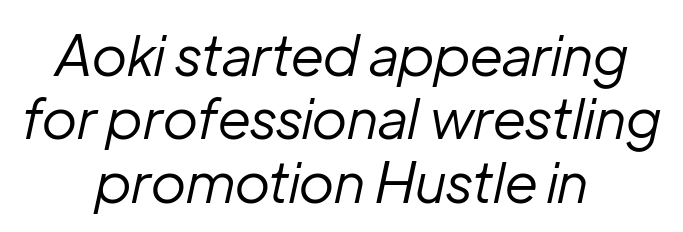
Q: Is the text bold? A: No.
Q: Is the text italic (slanted)? A: Yes, it leans right by about 12 degrees.
Q: Is the text underlined? A: No.
Q: How is the paragraph aligned? A: Centered.
Q: Is the spacing between letters normal or unusually wide? A: Normal.
Q: Is the spacing between lines tight, normal or loose? A: Tight.
Q: Width (condensed, normal, or wide)? A: Normal.
Q: Stroke contrast? A: Low.
Q: x-height? A: Medium.
Q: Monospaced? A: No.
